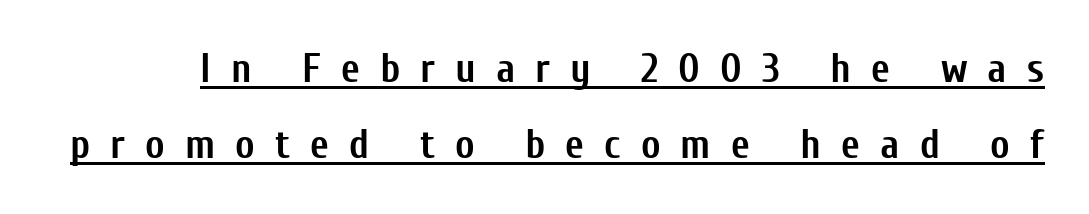
{"serif": "no", "italic": "no", "bold": "yes", "weight": "semibold", "width": "condensed", "stroke_contrast": "low", "x_height": "medium", "monospaced": "no", "underline": "yes", "line_spacing_ratio": 1.85, "letter_spacing": "wide", "letter_spacing_em": 0.49, "glyph_px": 41}
